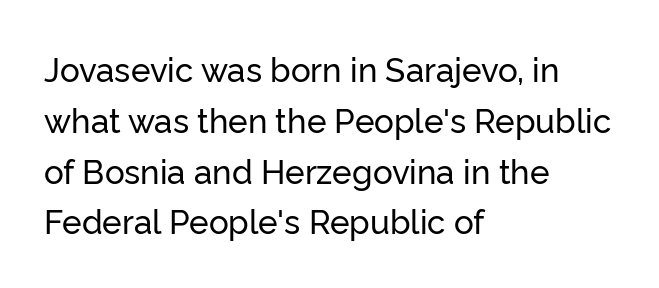
{"serif": "no", "italic": "no", "width": "normal", "stroke_contrast": "low", "x_height": "medium", "monospaced": "no", "underline": "no", "align": "left", "line_spacing": "normal", "line_spacing_ratio": 1.54, "letter_spacing": "normal", "letter_spacing_em": 0.0, "glyph_px": 33}
